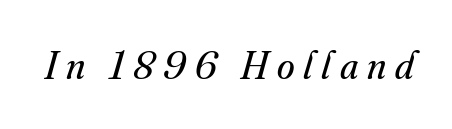
Character widths vary here, with narrow letters taking less room than wide ones. Is this a heavy cut? Hardly; it is regular or lighter. Has an underline been added? It has not. Someone cranked the tracking dial way up on this one. Serif or sans? Serif — the stroke terminals have little feet.
